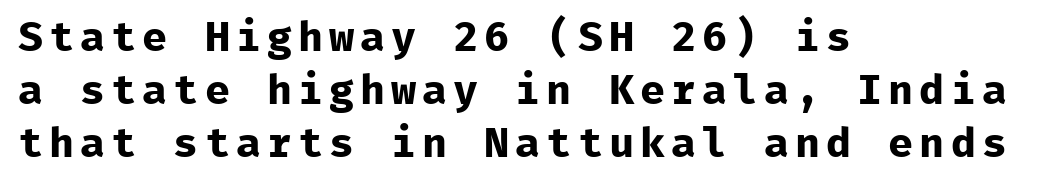
The image shows 42 px bold sans-serif type, upright, monospaced; set left-aligned, normal line spacing (1.26x), not underlined; low stroke contrast and a medium x-height.
